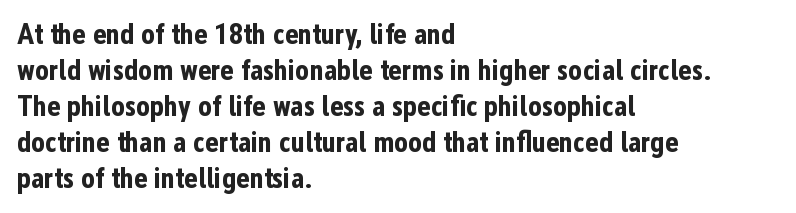
The passage shown is typeset with a sans-serif family. You could call the tracking neutral — neither tight nor loose. These lines are rendered in a variable-pitch font. Nope, not italic — everything's standing straight.
